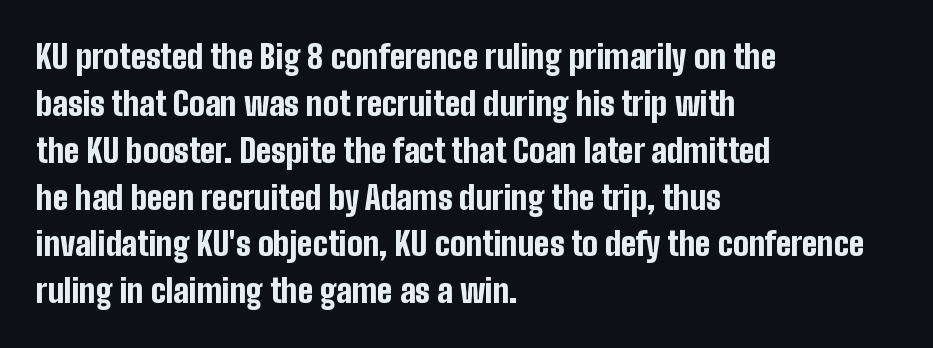
The image shows 33 px bold, condensed sans-serif type, upright; set left-aligned, normal line spacing (1.42x), normal letter spacing, not underlined; low stroke contrast and a medium x-height.
